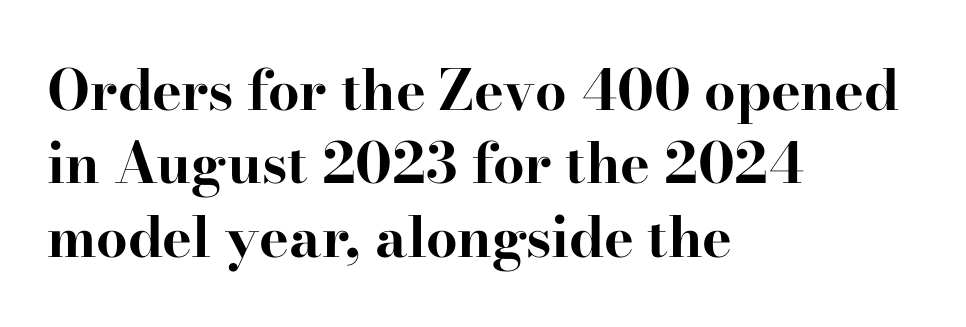
A typesetter would call this zero additional tracking. The font's upright variant was chosen for this text. The face used here is proportionally spaced, like ordinary book or web type. Anything drawn beneath the words? Only blank space. Examine the stroke ends and you'll spot serifs. Heavy, bold letterforms.
